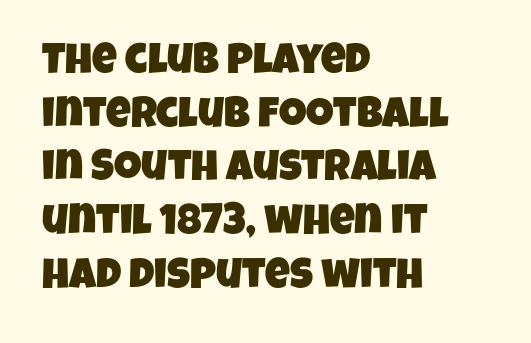
{"serif": "no", "width": "condensed", "stroke_contrast": "low", "x_height": "large", "monospaced": "no", "underline": "no", "align": "left", "line_spacing": "normal", "line_spacing_ratio": 1.25, "letter_spacing": "normal", "letter_spacing_em": 0.0, "glyph_px": 43}
